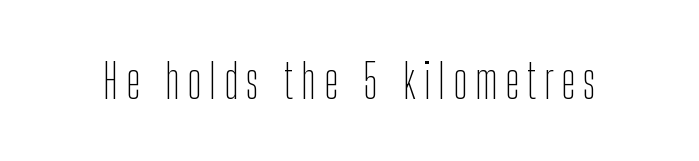
Q: Is the text bold? A: No.
Q: Is the text italic (slanted)? A: No, it is upright.
Q: Is the typeface a serif or a sans-serif typeface? A: Sans-serif.
Q: Is the text underlined? A: No.
Q: Width (condensed, normal, or wide)? A: Condensed.
Q: Stroke contrast? A: Low.
Q: x-height? A: Medium.
Q: Monospaced? A: No.
